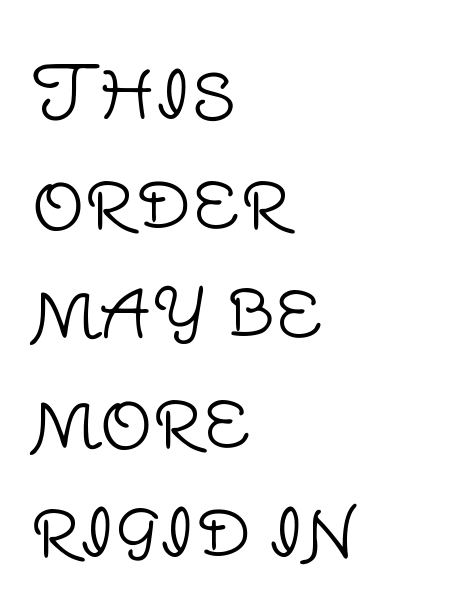
The area under the type is left untouched. These lines sit exactly where default settings would place them. To sum up the face: it is a sans, with no serifs. This sample has the flowing, uneven cadence of proportional lettering. Every row of glyphs begins at an identical x-position on the left.
